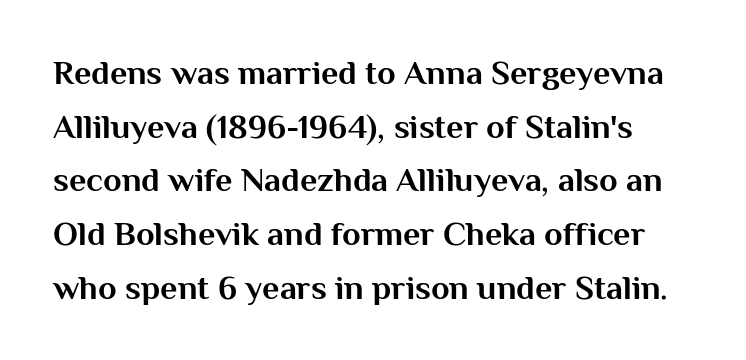
Q: Is the text bold? A: Yes.
Q: Is the text italic (slanted)? A: No, it is upright.
Q: Is the typeface a serif or a sans-serif typeface? A: Sans-serif.
Q: Is the text underlined? A: No.
Q: Is the spacing between letters normal or unusually wide? A: Normal.
Q: Is the spacing between lines tight, normal or loose? A: Normal.
Q: Width (condensed, normal, or wide)? A: Normal.
Q: Stroke contrast? A: Medium.
Q: x-height? A: Medium.
Q: Monospaced? A: No.
